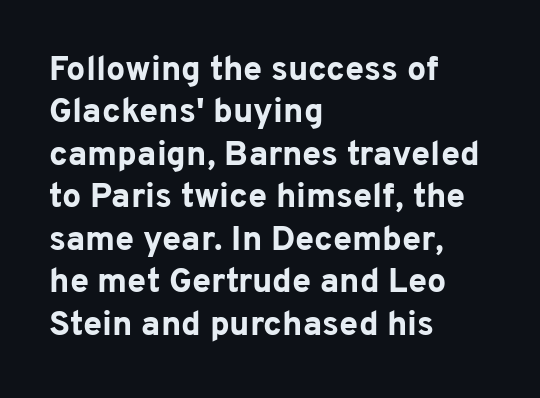
The image shows 34 px bold sans-serif type, upright; set left-aligned, normal line spacing (1.25x), normal letter spacing, not underlined; low stroke contrast and a medium x-height.
